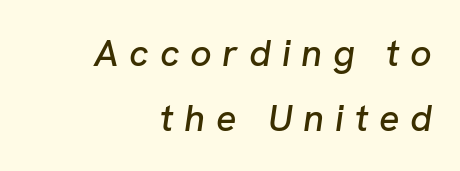
Quick note: underline off. Note the varied advance widths — an 'i' is clearly narrower than an 'm'. A student would call this right alignment; a typographer would say flush right, rag left. There's an unmistakable incline to the writing here.
